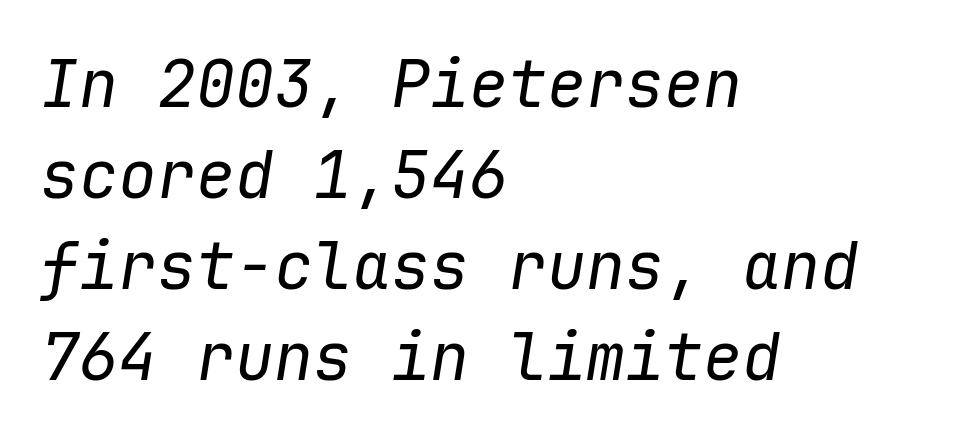
{"italic": "yes", "lean": "right", "slant_degrees": 9, "bold": "no", "weight": "regular", "width": "normal", "stroke_contrast": "low", "x_height": "medium", "monospaced": "yes", "underline": "no", "align": "left", "line_spacing": "normal", "line_spacing_ratio": 1.4, "letter_spacing": "normal", "letter_spacing_em": 0.0, "glyph_px": 65}
